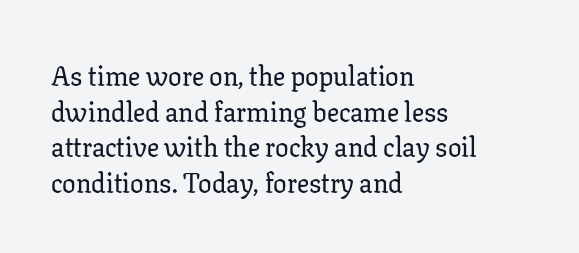
{"italic": "no", "underline": "no", "align": "left", "line_spacing": "normal", "line_spacing_ratio": 1.32, "letter_spacing": "normal", "letter_spacing_em": 0.0, "glyph_px": 27}
